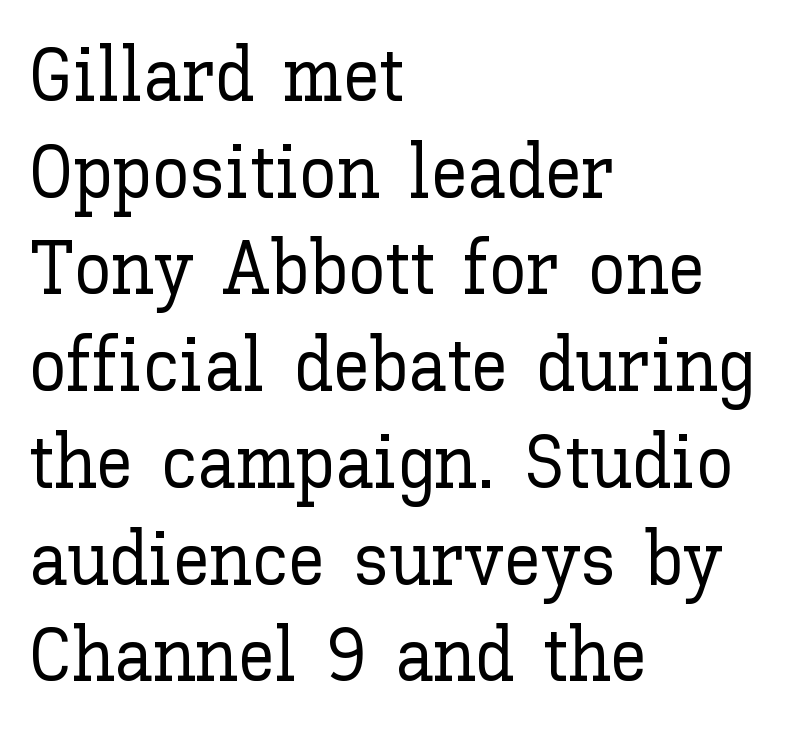
{"italic": "no", "width": "normal", "stroke_contrast": "low", "x_height": "medium", "monospaced": "no", "underline": "no", "align": "left", "line_spacing": "normal", "line_spacing_ratio": 1.29, "letter_spacing": "normal", "letter_spacing_em": 0.0, "glyph_px": 75}
